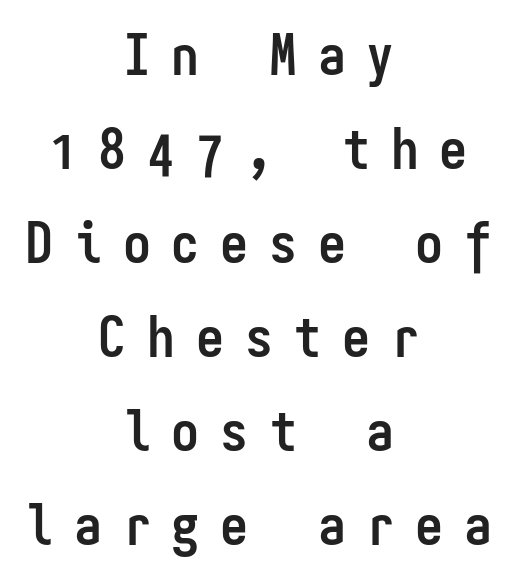
To sum up the face: it is a sans, with no serifs. The face used here is rendered with a markedly widened letterfit. Descender tails drop into unmarked territory. The passage shown is typed in a monospace face where columns stay perfectly aligned. This is heavy type, rendered in bold. Line spacing here is normal.
